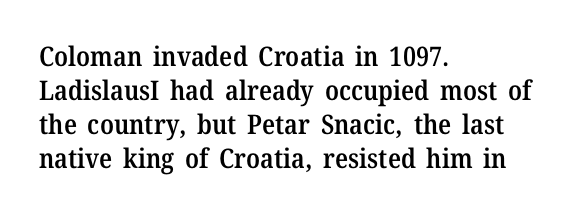
Q: Is the text bold? A: Semi-bold.
Q: Is the text italic (slanted)? A: No, it is upright.
Q: Is the text underlined? A: No.
Q: How is the paragraph aligned? A: Left-aligned.
Q: Is the spacing between letters normal or unusually wide? A: Normal.
Q: Is the spacing between lines tight, normal or loose? A: Normal.
